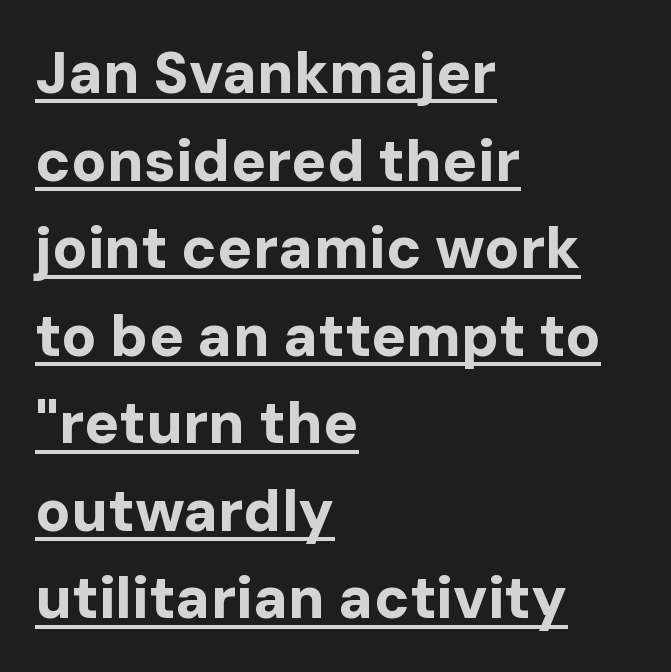
Q: Is the text bold? A: Yes.
Q: Is the text italic (slanted)? A: No, it is upright.
Q: Is the typeface a serif or a sans-serif typeface? A: Sans-serif.
Q: Is the text underlined? A: Yes.
Q: How is the paragraph aligned? A: Left-aligned.
Q: Is the spacing between letters normal or unusually wide? A: Normal.
Q: Is the spacing between lines tight, normal or loose? A: Normal.
Q: Width (condensed, normal, or wide)? A: Normal.
Q: Stroke contrast? A: Low.
Q: x-height? A: Medium.
Q: Monospaced? A: No.
